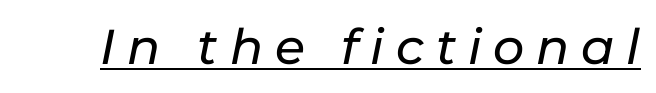
The image shows 49 px text type, italic (leaning right); set unusually wide letter spacing (+0.24 em), underlined; low stroke contrast and a medium x-height.
